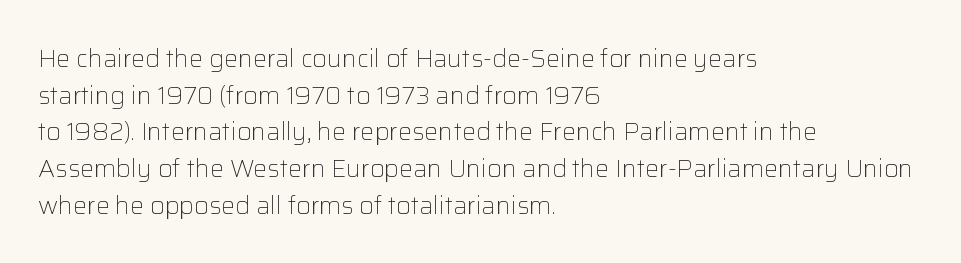
{"italic": "no", "bold": "no", "underline": "no", "align": "left", "line_spacing": "normal", "line_spacing_ratio": 1.47, "letter_spacing": "normal", "letter_spacing_em": 0.0, "glyph_px": 25}
